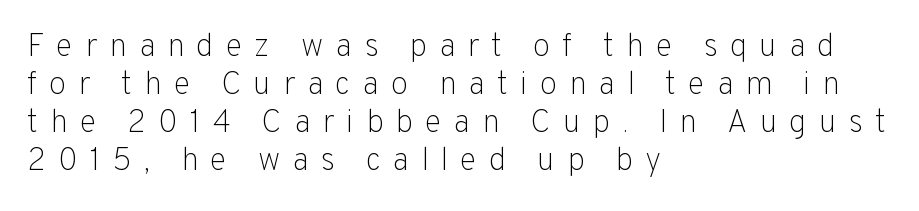
{"serif": "no", "italic": "no", "bold": "no", "weight": "light", "width": "normal", "stroke_contrast": "low", "x_height": "medium", "monospaced": "no", "underline": "no", "align": "left", "line_spacing_ratio": 1.19, "letter_spacing": "wide", "letter_spacing_em": 0.37, "glyph_px": 32}
